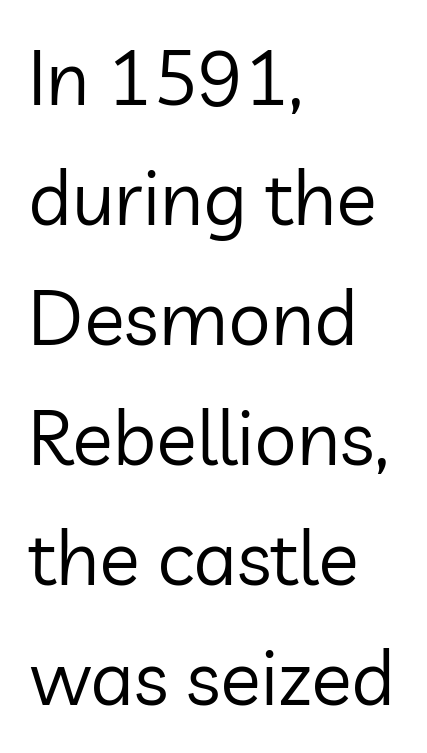
{"serif": "no", "italic": "no", "bold": "no", "weight": "regular", "width": "normal", "stroke_contrast": "low", "x_height": "medium", "monospaced": "no", "underline": "no", "align": "left", "line_spacing": "normal", "line_spacing_ratio": 1.58, "letter_spacing": "normal", "letter_spacing_em": 0.0, "glyph_px": 76}
